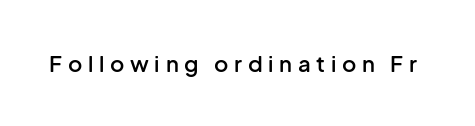
{"italic": "no", "bold": "semi", "underline": "no", "letter_spacing": "wide", "letter_spacing_em": 0.26, "glyph_px": 22}
